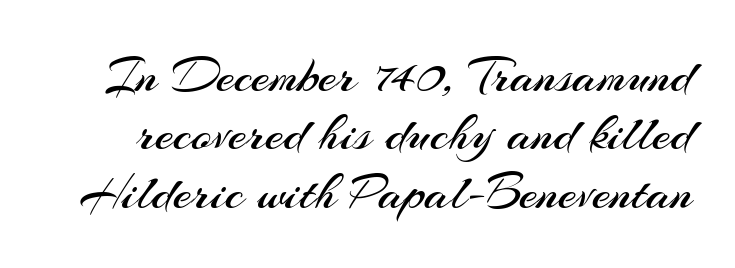
This sample has the flowing, uneven cadence of proportional lettering. Unlike a traditional serif, this face leaves its strokes unadorned. Vertical spacing — tight. The letterforms sit at book weight or below.
